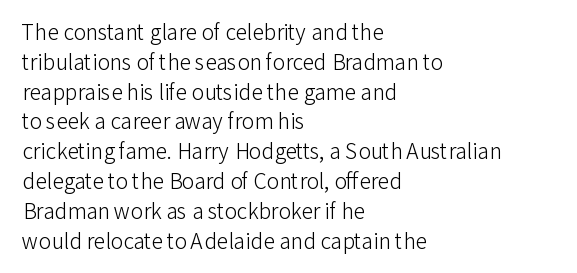
Q: Is the text bold? A: No.
Q: Is the text italic (slanted)? A: No, it is upright.
Q: Is the text underlined? A: No.
Q: How is the paragraph aligned? A: Left-aligned.
Q: Is the spacing between letters normal or unusually wide? A: Normal.
Q: Is the spacing between lines tight, normal or loose? A: Normal.
